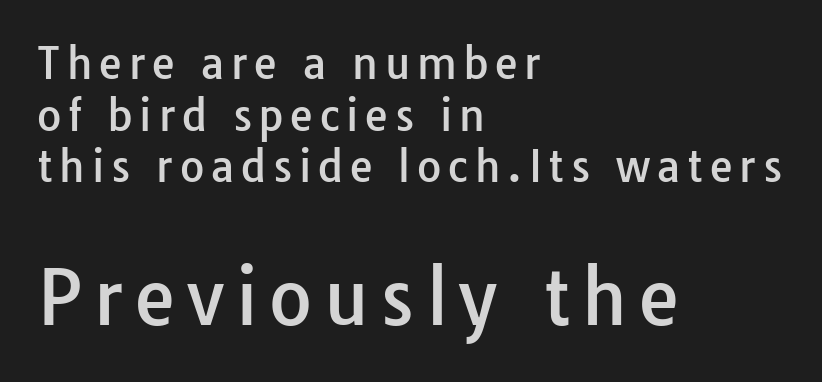
Q: Is the text italic (slanted)? A: No, it is upright.
Q: Is the typeface a serif or a sans-serif typeface? A: Sans-serif.
Q: Is the text underlined? A: No.
Q: How is the paragraph aligned? A: Left-aligned.
Q: Which block of text is set in a larger size, the first (top) or the second (bottom)? A: The second (bottom) one.
Q: Width (condensed, normal, or wide)? A: Normal.
Q: Stroke contrast? A: Low.
Q: x-height? A: Medium.
Q: Monospaced? A: No.
